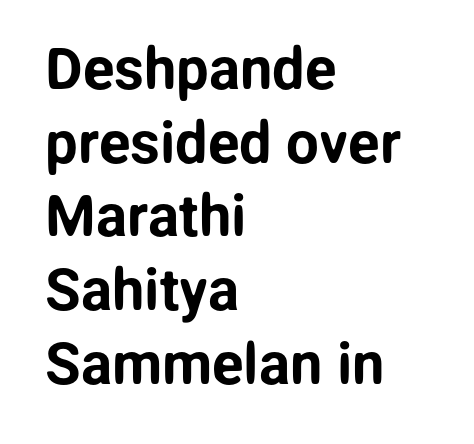
Q: Is the text italic (slanted)? A: No, it is upright.
Q: Is the typeface a serif or a sans-serif typeface? A: Sans-serif.
Q: Is the text underlined? A: No.
Q: How is the paragraph aligned? A: Left-aligned.
Q: Is the spacing between letters normal or unusually wide? A: Normal.
Q: Is the spacing between lines tight, normal or loose? A: Normal.
Q: Width (condensed, normal, or wide)? A: Normal.
Q: Stroke contrast? A: Low.
Q: x-height? A: Medium.
Q: Monospaced? A: No.
